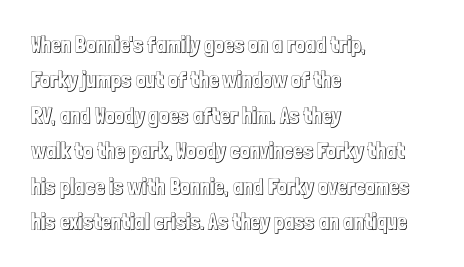
Q: Is the text italic (slanted)? A: No, it is upright.
Q: Is the text underlined? A: No.
Q: How is the paragraph aligned? A: Left-aligned.
Q: Is the spacing between letters normal or unusually wide? A: Normal.
Q: Is the spacing between lines tight, normal or loose? A: Normal.
